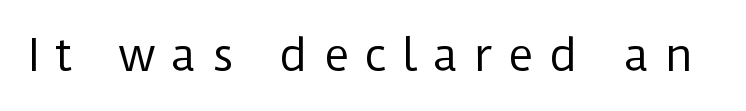
The image shows 43 px regular-weight sans-serif type, upright; set unusually wide letter spacing (+0.37 em), not underlined; low stroke contrast and a medium x-height.
